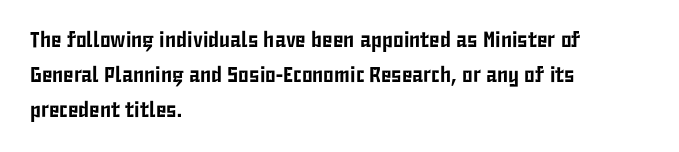
Q: Is the text italic (slanted)? A: No, it is upright.
Q: Is the text underlined? A: No.
Q: How is the paragraph aligned? A: Left-aligned.
Q: Is the spacing between letters normal or unusually wide? A: Normal.
Q: Is the spacing between lines tight, normal or loose? A: Normal.
